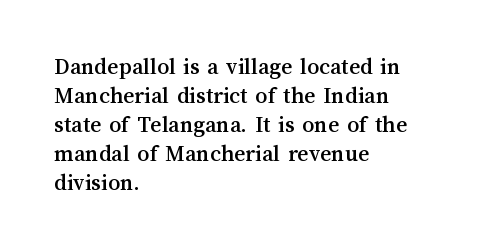
The image shows 24 px text type, upright; set left-aligned, line spacing 1.21x, normal letter spacing, not underlined.
